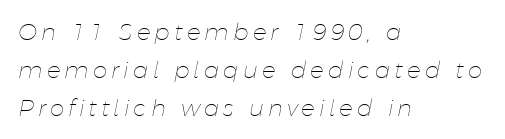
Is there much room between lines? A standard amount, neither cramped nor airy. No heavy texture on the line: the type isn't bold. An italicized treatment has been applied to the whole sample. The strip under each line holds only bare page. A classic flush-left, rag-right setting is used for this passage.
